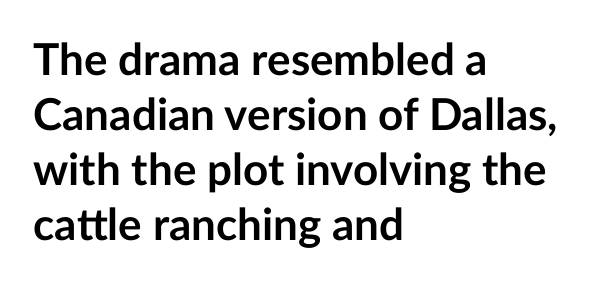
Q: Is the text bold? A: Yes.
Q: Is the text italic (slanted)? A: No, it is upright.
Q: Is the typeface a serif or a sans-serif typeface? A: Sans-serif.
Q: Is the text underlined? A: No.
Q: How is the paragraph aligned? A: Left-aligned.
Q: Is the spacing between letters normal or unusually wide? A: Normal.
Q: Is the spacing between lines tight, normal or loose? A: Normal.
Q: Width (condensed, normal, or wide)? A: Normal.
Q: Stroke contrast? A: Low.
Q: x-height? A: Medium.
Q: Monospaced? A: No.
